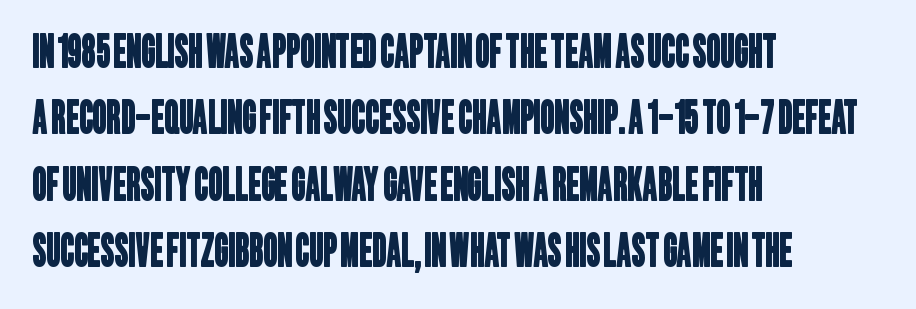
This is sans-serif lettering, the kind often seen on screens and signage. Decoration check: the copy has no underline. Vertical spacing — default. Caption: multi-line text, flush left, ragged right.
